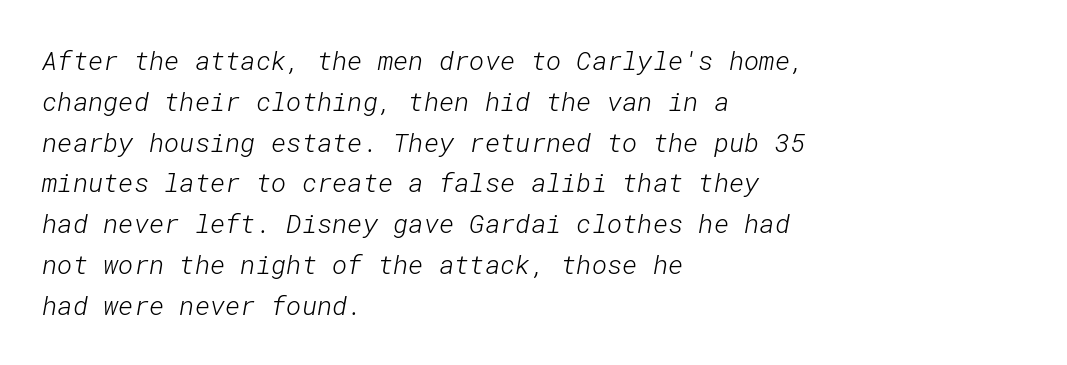
The passage shown stacks its lines at a standard gap. The characters are drawn with everyday or finer stroke widths. Line starts are locked; line ends wander. A typesetter would call this zero additional tracking. The zone under the glyphs is completely vacant.
